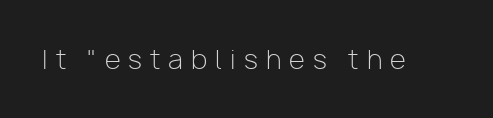
Bare-footed words on every line. Each word looks stretched out because of the extra space between its letters. It's the straight-up-and-down kind of type. Counters stay open thanks to moderate or lighter strokes.
